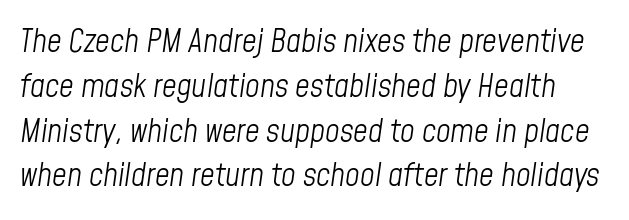
Weight: in the light-to-regular range. Rule under the text: the space is simply empty. When letters slant like this, we call the style italic. The rendering uses a moderate line-height, typical for paragraphs. Standard letterfit; no display-style spreading of the glyphs. Do the characters align in a grid? No, the font is proportional.
